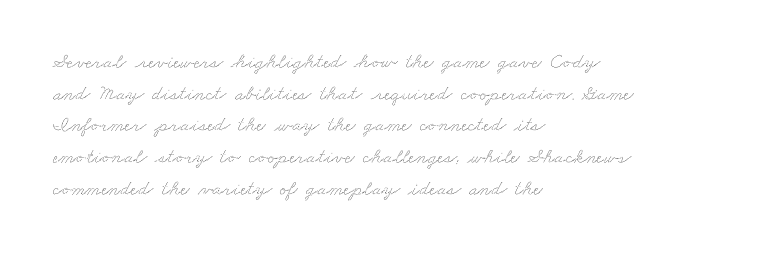
The image shows 21 px text type; set left-aligned, normal line spacing (1.51x), normal letter spacing, not underlined.
